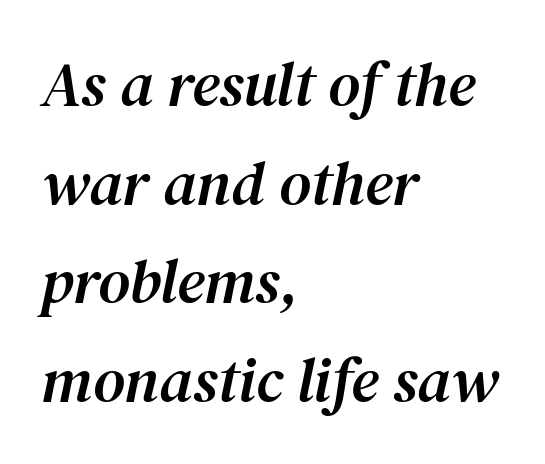
The image shows 62 px serif type, italic (leaning right); set left-aligned, normal line spacing (1.59x), normal letter spacing, not underlined; medium stroke contrast and a medium x-height.
